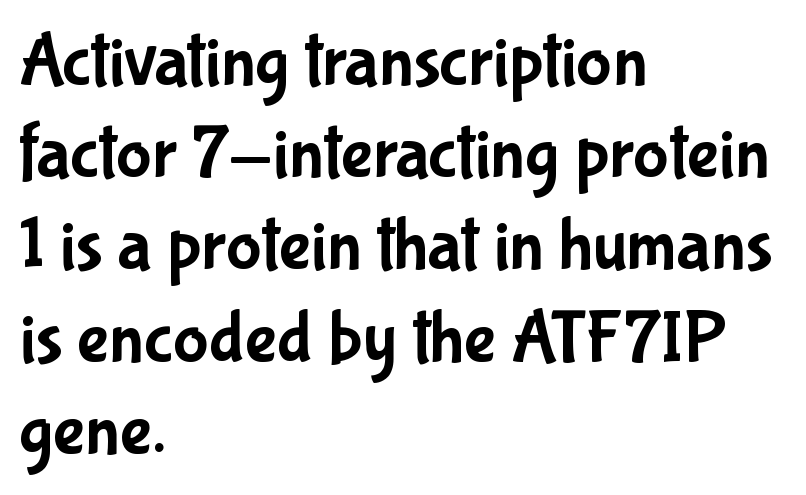
This sample has the flowing, uneven cadence of proportional lettering. There is no visible air inserted between adjacent glyphs. To sum up the face: it is a sans, with no serifs. In terms of posture, this sample is upright.
